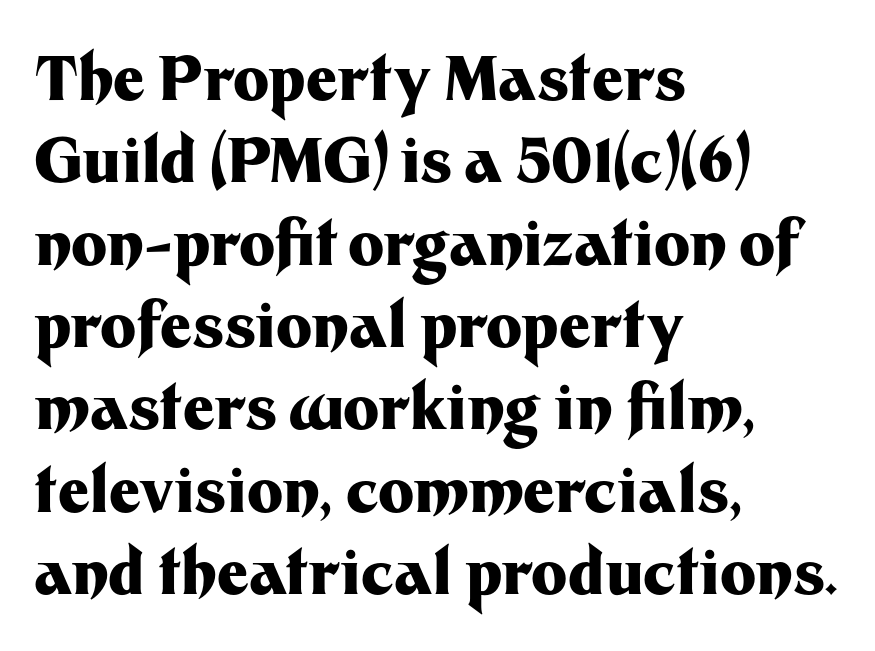
The font family rendered here belongs to the sans-serif group. Tracking value appears to be zero — textbook default spacing. Each letter keeps its own natural width here, so spacing adapts to shape. Evenly set lines give the paragraph a standard silhouette. Tall strokes in this sample are plumb rather than angled.
